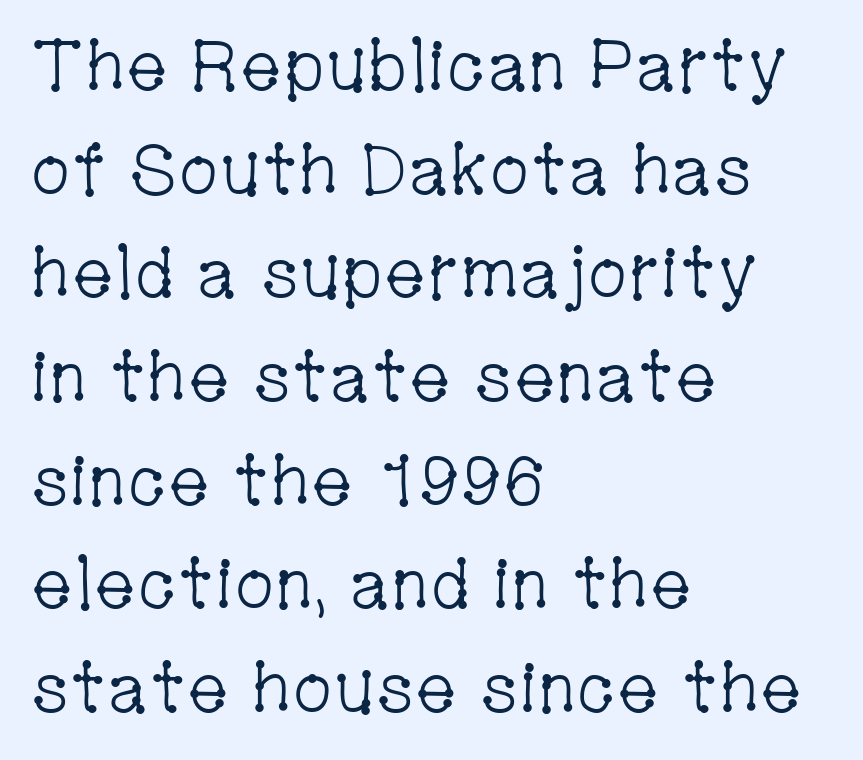
The image shows 71 px light, condensed serif type, upright; set left-aligned, normal line spacing (1.46x), normal letter spacing, not underlined; low stroke contrast and a medium x-height.
